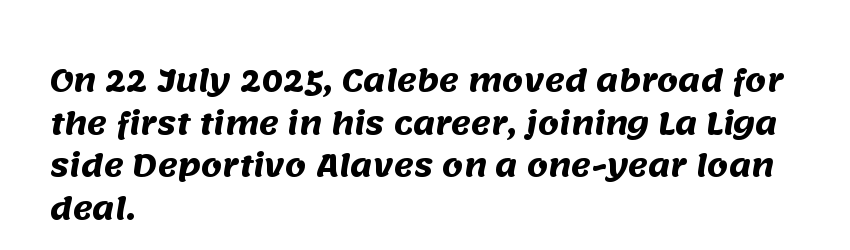
Q: Is the text bold? A: Yes.
Q: Is the typeface a serif or a sans-serif typeface? A: Sans-serif.
Q: Is the text underlined? A: No.
Q: How is the paragraph aligned? A: Left-aligned.
Q: Is the spacing between letters normal or unusually wide? A: Normal.
Q: Is the spacing between lines tight, normal or loose? A: Normal.
Q: Width (condensed, normal, or wide)? A: Normal.
Q: Stroke contrast? A: Medium.
Q: x-height? A: Large.
Q: Monospaced? A: No.
